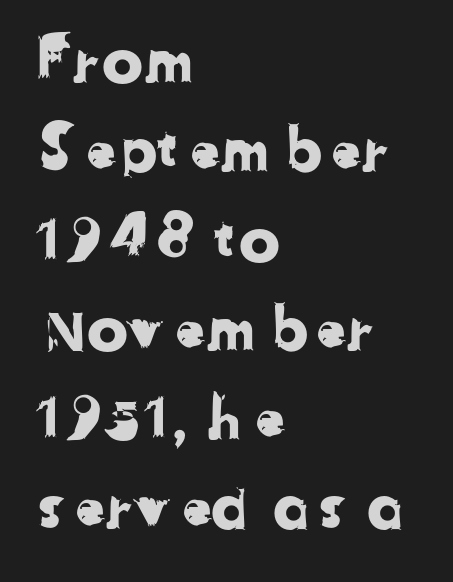
{"serif": "no", "width": "normal", "stroke_contrast": "low", "x_height": "medium", "monospaced": "no", "underline": "no", "align": "left", "line_spacing": "normal", "line_spacing_ratio": 1.44, "letter_spacing": "normal", "letter_spacing_em": 0.0, "glyph_px": 62}
